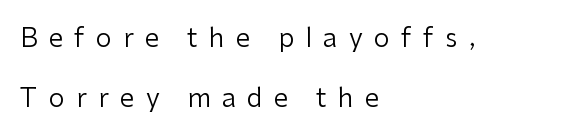
The image shows 26 px text type, upright; set left-aligned, loose line spacing (2.3x), unusually wide letter spacing (+0.43 em), not underlined.
